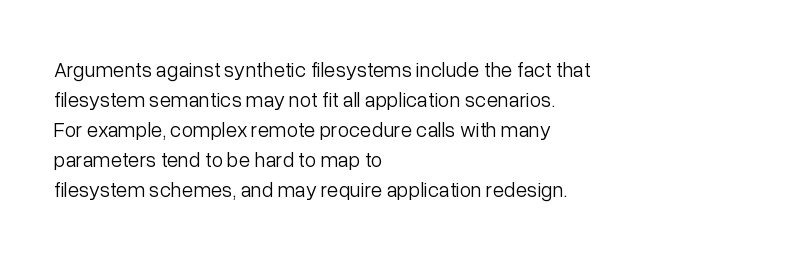
Q: Is the text bold? A: No.
Q: Is the text italic (slanted)? A: No, it is upright.
Q: Is the text underlined? A: No.
Q: How is the paragraph aligned? A: Left-aligned.
Q: Is the spacing between letters normal or unusually wide? A: Normal.
Q: Is the spacing between lines tight, normal or loose? A: Normal.
